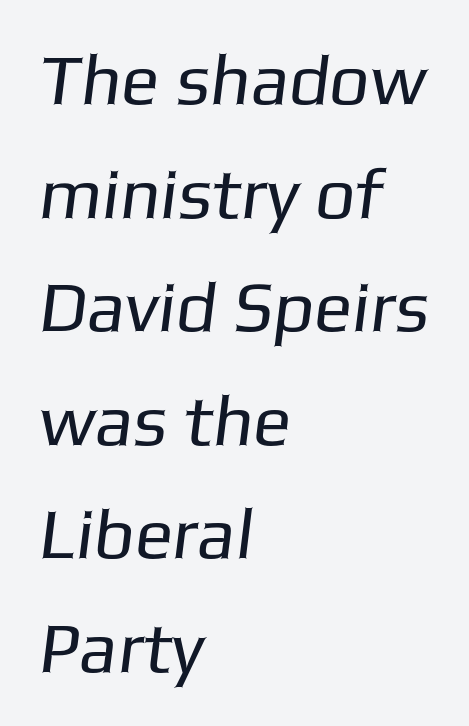
Notice how descenders clear the ascenders below comfortably — that's standard leading. Spacing verdict: proportional, widths tailored to each character. Are there feet on the stems? There aren't — it's a sans. One-word summary of the alignment: left. Characters follow at the spacing the type designer built in. Bare-footed words on every line.
